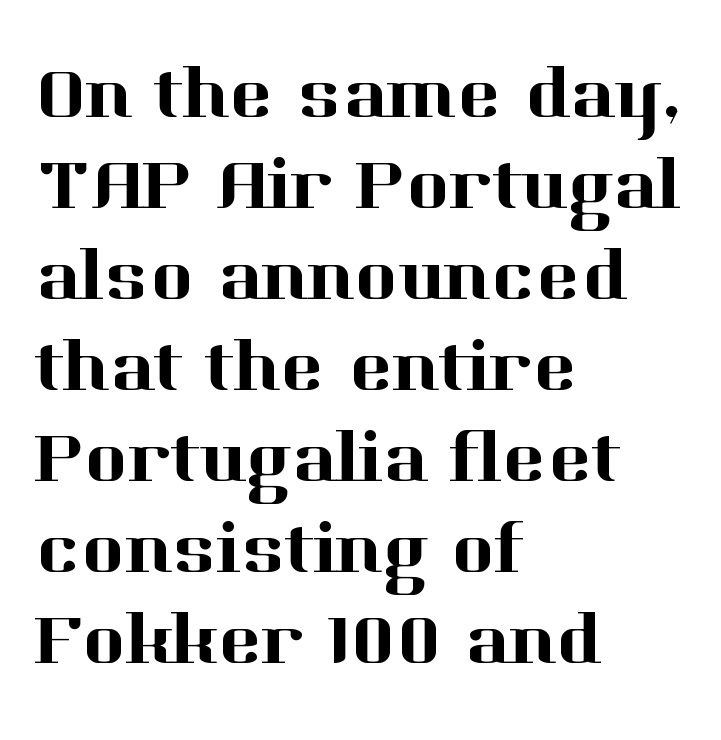
Q: Is the text italic (slanted)? A: No, it is upright.
Q: Is the typeface a serif or a sans-serif typeface? A: Serif.
Q: Is the text underlined? A: No.
Q: How is the paragraph aligned? A: Left-aligned.
Q: Is the spacing between letters normal or unusually wide? A: Normal.
Q: Width (condensed, normal, or wide)? A: Normal.
Q: Stroke contrast? A: High.
Q: x-height? A: Medium.
Q: Monospaced? A: No.
